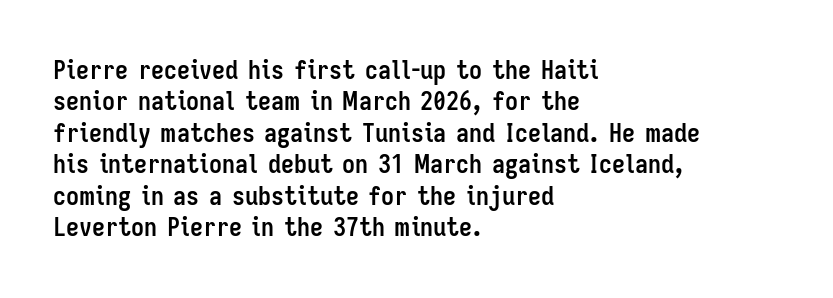
{"italic": "no", "bold": "yes", "underline": "no", "align": "left", "line_spacing_ratio": 1.21, "letter_spacing": "normal", "letter_spacing_em": 0.0, "glyph_px": 26}
